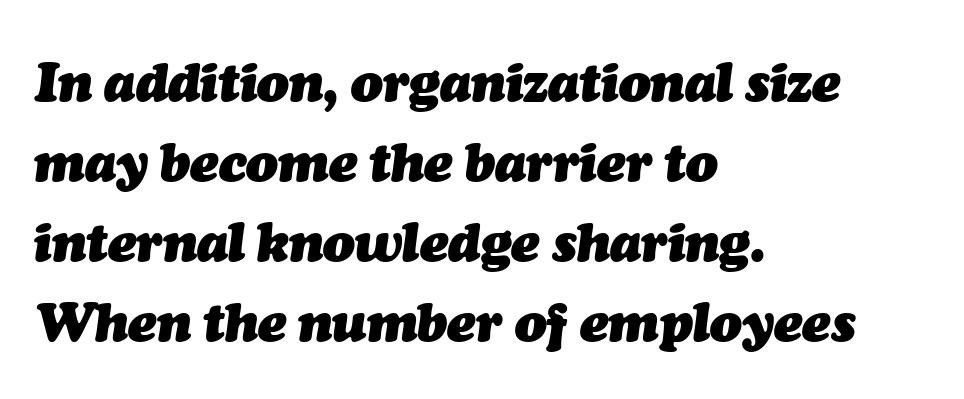
The image shows 53 px heavy type, italic (leaning right); set left-aligned, normal line spacing (1.51x), normal letter spacing, not underlined; medium stroke contrast and a medium x-height.
